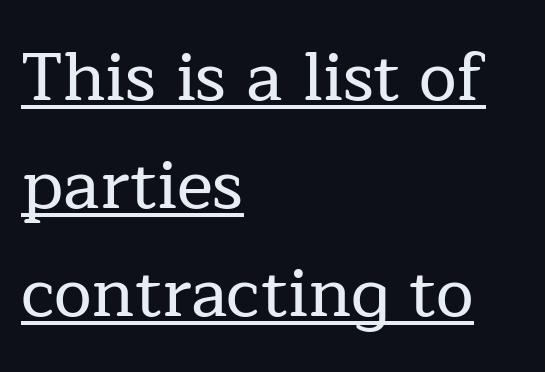
The image shows 68 px serif type, upright; set left-aligned, normal line spacing (1.59x), normal letter spacing, underlined; low stroke contrast and a medium x-height.
